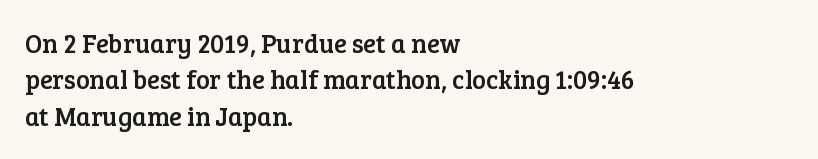
Each line starts at the same left margin while the right side varies. There is no visible air inserted between adjacent glyphs. Baseline-to-baseline distance is the conventional proportion of letter height. No italicization has been applied; the sample stays upright.
